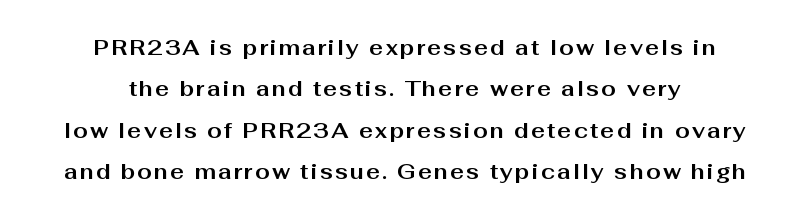
The image shows 21 px bold type, upright; set centered, loose line spacing (1.97x), not underlined.
